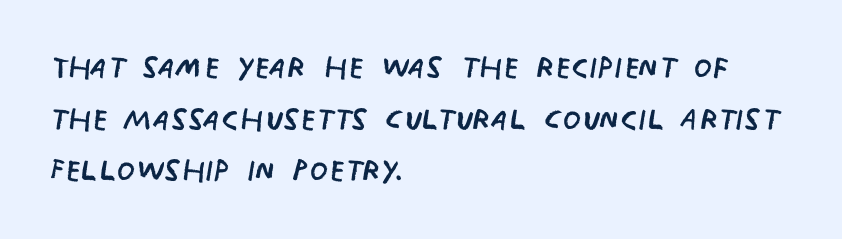
{"serif": "no", "bold": "no", "weight": "regular", "width": "condensed", "stroke_contrast": "low", "x_height": "large", "monospaced": "no", "underline": "no", "align": "left", "line_spacing_ratio": 1.23, "letter_spacing": "normal", "letter_spacing_em": 0.0, "glyph_px": 42}
